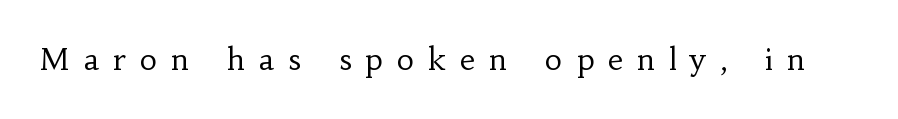
{"serif": "yes", "italic": "no", "bold": "no", "weight": "regular", "width": "normal", "stroke_contrast": "low", "x_height": "small", "monospaced": "no", "underline": "no", "letter_spacing": "wide", "letter_spacing_em": 0.47, "glyph_px": 30}
